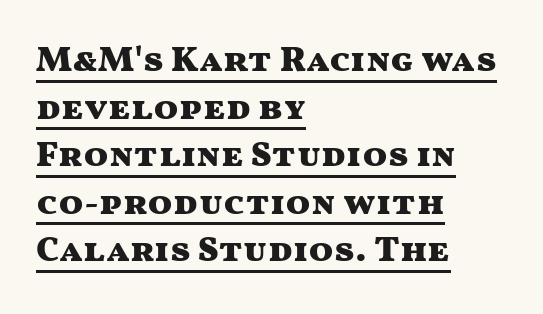
{"serif": "no", "italic": "no", "bold": "yes", "weight": "heavy", "width": "wide", "stroke_contrast": "medium", "x_height": "medium", "monospaced": "no", "underline": "yes", "align": "left", "line_spacing": "normal", "line_spacing_ratio": 1.32, "letter_spacing": "normal", "letter_spacing_em": 0.0, "glyph_px": 36}
